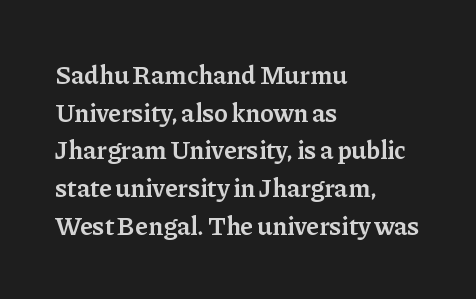
Reading down the column, the eye jumps a familiar distance to each next line. How are the letters spaced? Ordinarily, with no added tracking. The text block is weighted toward the left margin, trailing off unevenly rightward. The letters stand upright; this is a roman face.
